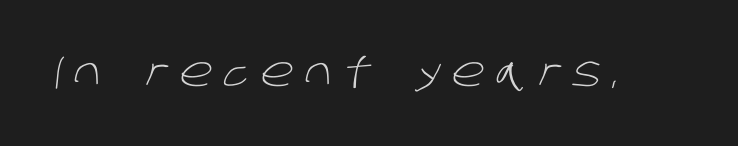
The face used here is a sans, in the tradition of grotesques and geometrics. Honestly, the letter spacing is so wide it's the main thing you notice. Unbolded letterforms with no extra heft. The rendering uses natural spacing where letterforms have individual widths.
